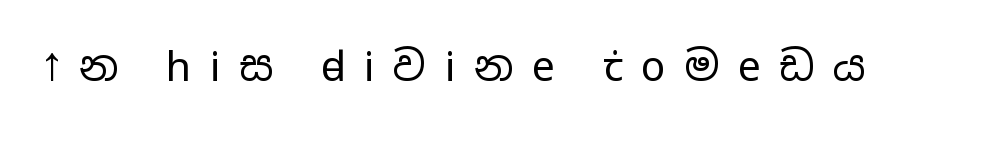
The type family on display is of the sans-serif kind. Honestly, there is no underline to notice here at all. This is the regular roman posture of the typeface. Do the characters align in a grid? No, the font is proportional. Observe the wide spacing: letters keep a clear distance from each other. The cut favours lightness, reaching ordinary text weight at its darkest.
